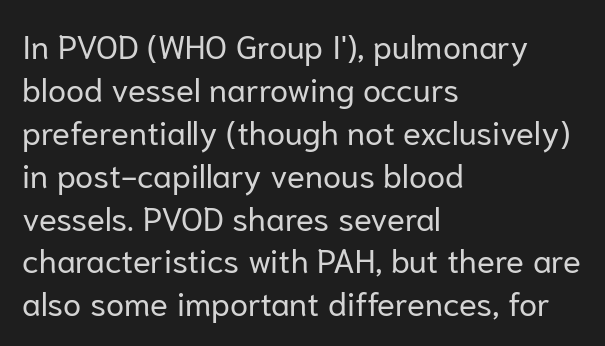
Q: Is the text bold? A: No.
Q: Is the text italic (slanted)? A: No, it is upright.
Q: Is the typeface a serif or a sans-serif typeface? A: Sans-serif.
Q: Is the text underlined? A: No.
Q: How is the paragraph aligned? A: Left-aligned.
Q: Is the spacing between letters normal or unusually wide? A: Normal.
Q: Is the spacing between lines tight, normal or loose? A: Normal.
Q: Width (condensed, normal, or wide)? A: Normal.
Q: Stroke contrast? A: Low.
Q: x-height? A: Medium.
Q: Monospaced? A: No.
